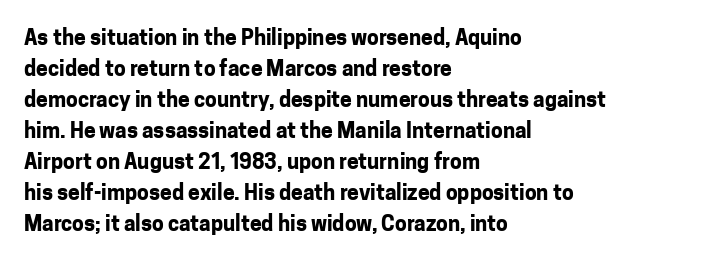
These lines keep a tight, regular rhythm from letter to letter. The typesetting leans heavy: a genuine bold. Line beginnings align vertically; line endings do not. If you drew a line through each stem, it would be perfectly vertical. Letters rest on an invisible, unmarked baseline.
